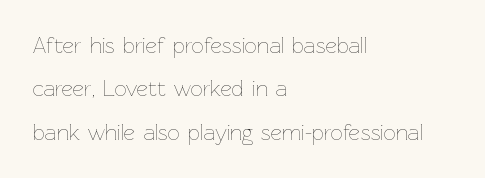
Q: Is the text bold? A: No.
Q: Is the text italic (slanted)? A: No, it is upright.
Q: Is the text underlined? A: No.
Q: How is the paragraph aligned? A: Left-aligned.
Q: Is the spacing between letters normal or unusually wide? A: Normal.
Q: Is the spacing between lines tight, normal or loose? A: Loose.
